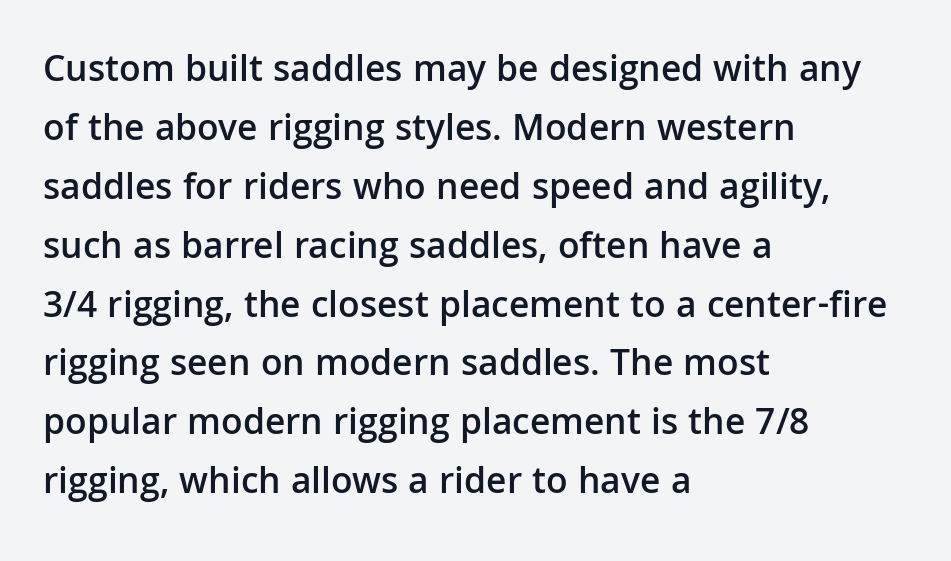
{"serif": "no", "italic": "no", "bold": "semi", "weight": "semibold", "width": "normal", "stroke_contrast": "low", "x_height": "medium", "monospaced": "no", "underline": "no", "align": "left", "line_spacing": "normal", "line_spacing_ratio": 1.55, "letter_spacing": "normal", "letter_spacing_em": 0.0, "glyph_px": 38}
